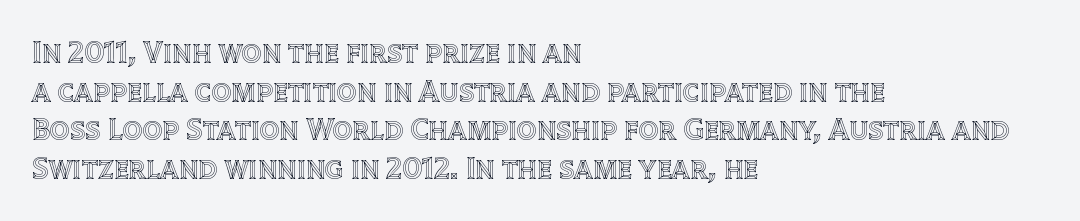
The face used here is proportionally spaced, like ordinary book or web type. The block of text has a typical density, with ordinary space between rows. What stands out about the letter spacing? Nothing — it is the standard amount. Reading down the block, your eye returns to a fixed left position each line. Quick note: underline off.
